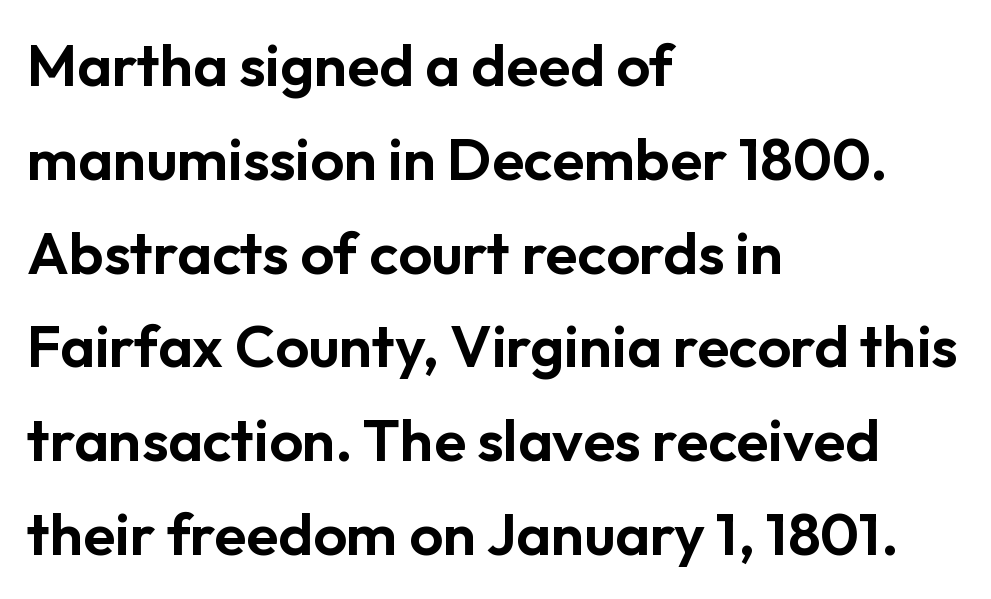
Q: Is the text italic (slanted)? A: No, it is upright.
Q: Is the typeface a serif or a sans-serif typeface? A: Sans-serif.
Q: Is the text underlined? A: No.
Q: How is the paragraph aligned? A: Left-aligned.
Q: Is the spacing between letters normal or unusually wide? A: Normal.
Q: Is the spacing between lines tight, normal or loose? A: Normal.
Q: Width (condensed, normal, or wide)? A: Normal.
Q: Stroke contrast? A: Low.
Q: x-height? A: Medium.
Q: Monospaced? A: No.
